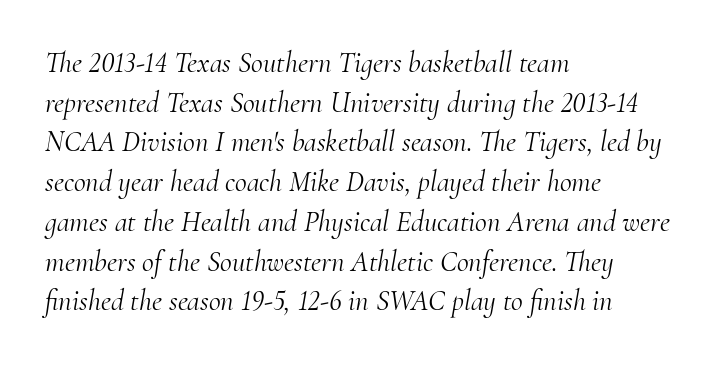
The image shows 29 px light serif type, italic (leaning right); set left-aligned, normal line spacing (1.37x), normal letter spacing, not underlined; medium stroke contrast and a small x-height.
